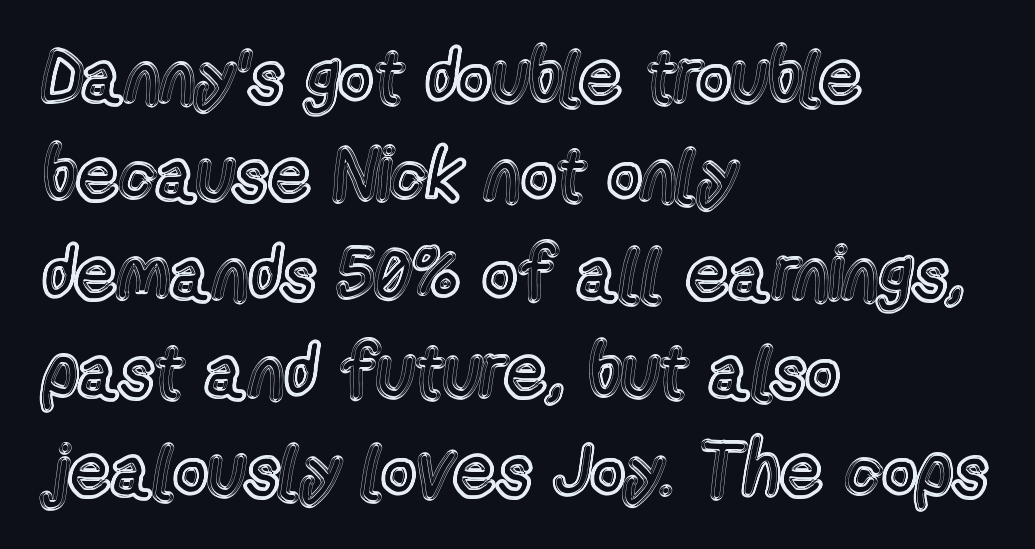
{"width": "condensed", "x_height": "medium", "monospaced": "no", "underline": "no", "align": "left", "line_spacing": "normal", "line_spacing_ratio": 1.33, "letter_spacing": "normal", "letter_spacing_em": 0.0, "glyph_px": 74}
